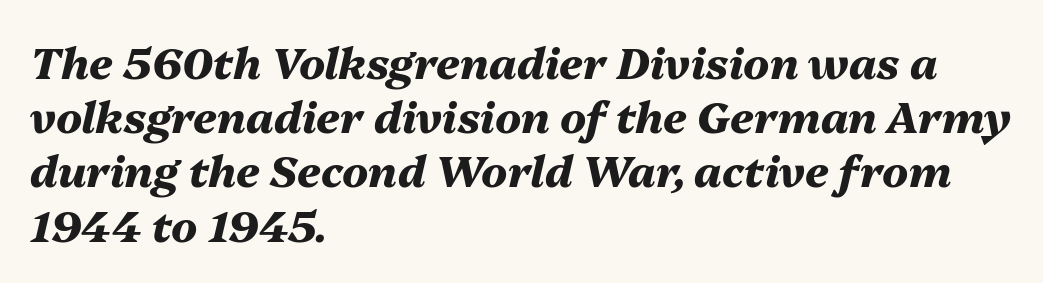
The image shows 43 px heavy type, italic (leaning right); set left-aligned, normal line spacing (1.26x), normal letter spacing, not underlined; medium stroke contrast and a medium x-height.
